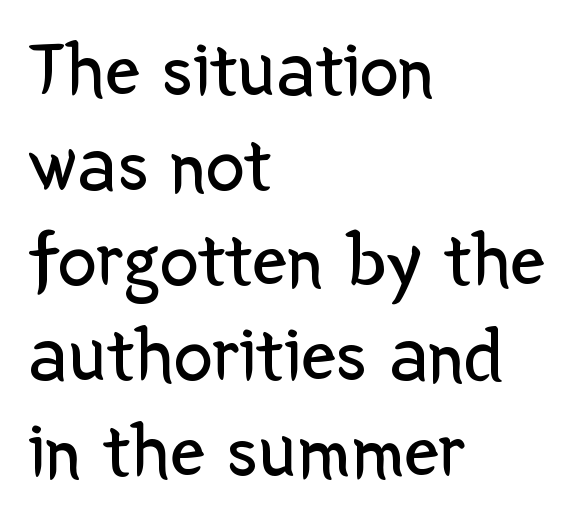
Notice how the passage keeps a crisp vertical edge on the left only. I'd call this a sans setting — the letters go barefoot. Letter spacing: default. The baseline area is clear. The axis of the letterforms is exactly vertical. Spacing verdict: proportional, widths tailored to each character.
